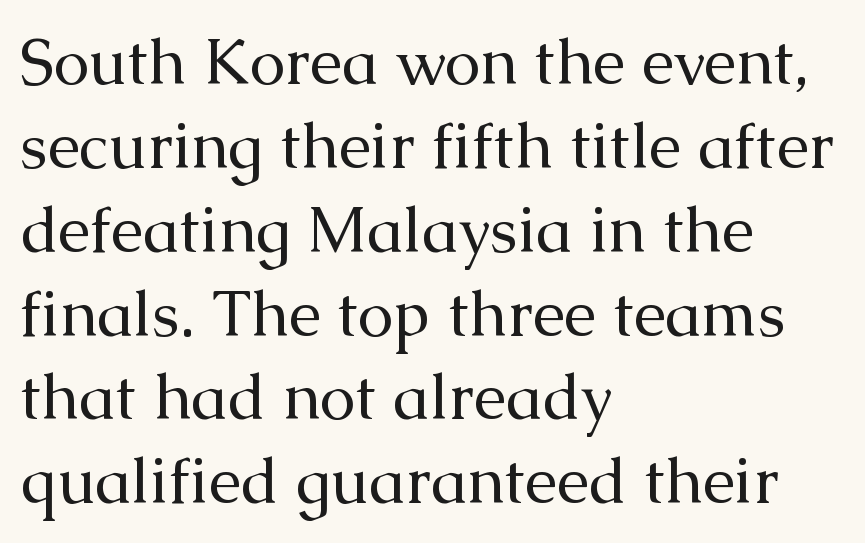
{"serif": "yes", "italic": "no", "bold": "no", "weight": "regular", "width": "normal", "stroke_contrast": "medium", "x_height": "medium", "monospaced": "no", "underline": "no", "align": "left", "line_spacing": "normal", "line_spacing_ratio": 1.31, "letter_spacing": "normal", "letter_spacing_em": 0.0, "glyph_px": 64}
